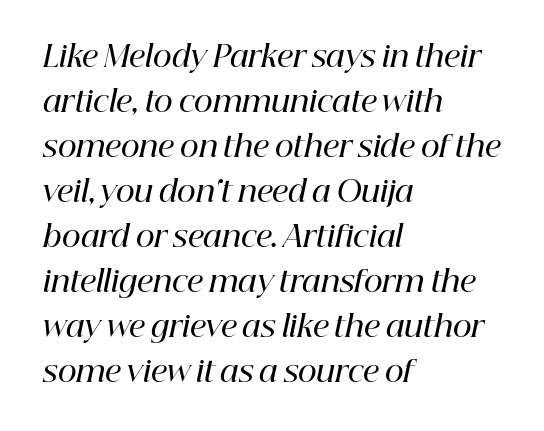
{"serif": "yes", "italic": "yes", "lean": "right", "slant_degrees": 12, "bold": "semi", "weight": "semibold", "width": "normal", "stroke_contrast": "high", "x_height": "medium", "monospaced": "no", "underline": "no", "align": "left", "line_spacing": "normal", "line_spacing_ratio": 1.55, "letter_spacing": "normal", "letter_spacing_em": 0.0, "glyph_px": 29}
